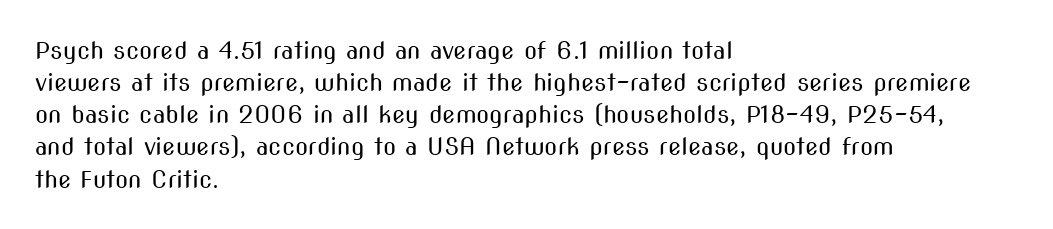
The strip under each line holds only bare page. You could call the tracking neutral — neither tight nor loose. Where is the straight margin? On the left. Upright lettering throughout. The weight tops out at a normal text grade.
